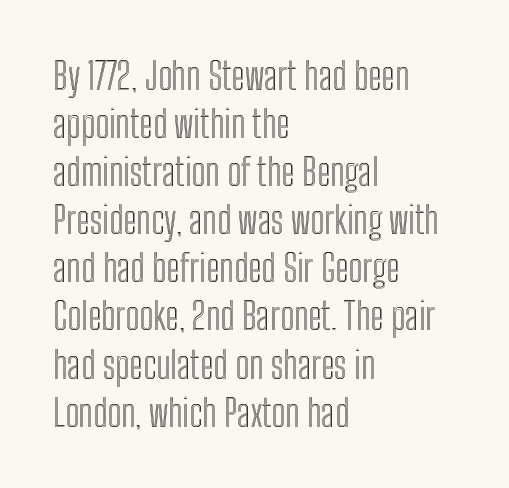
The image shows 37 px condensed type, upright; set left-aligned, normal line spacing (1.3x), normal letter spacing, not underlined; a medium x-height.
